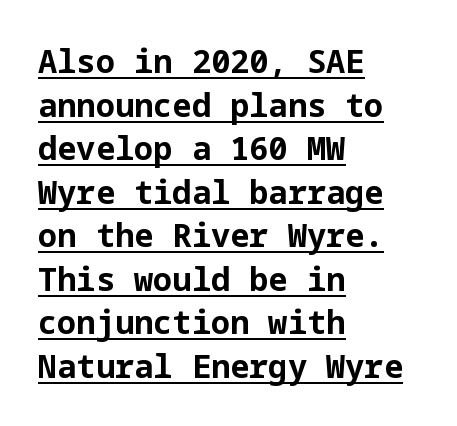
Quick note: underline on. Is the letter spacing exaggerated? No — it looks like the ordinary default. If you drew a line through each stem, it would be perfectly vertical. A normal amount of white space separates one row of letters from the next. The strokes are fattened all the way to bold. The rendering anchors every line to the left-hand side.
